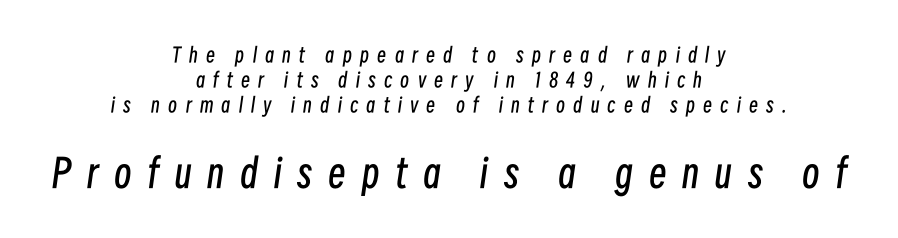
{"italic": "yes", "lean": "right", "slant_degrees": 8, "bold": "no", "weight": "regular", "width": "condensed", "stroke_contrast": "low", "x_height": "medium", "monospaced": "no", "underline": "no", "align": "center", "line_spacing": "normal", "line_spacing_ratio": 1.26, "letter_spacing": "wide", "letter_spacing_em": 0.41, "larger_block": "second", "size_ratio": 1.95, "glyph_px": 39}
